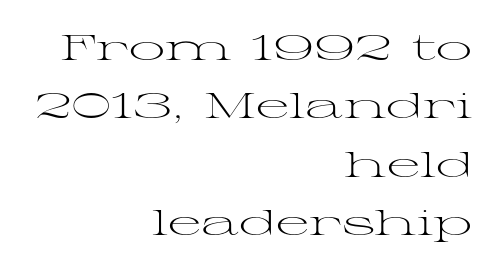
Leading: standard. The text block is weighted toward the right margin, trailing off unevenly leftward. Proportional: the letters do not fall into vertical columns. Stems here are at most as thick as an everyday book face. The rendering keeps characters at their native spacing.
